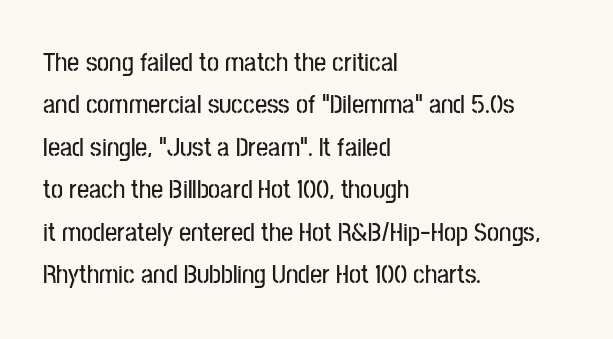
The image shows 27 px text type, upright; set left-aligned, normal line spacing (1.57x), normal letter spacing, not underlined.
